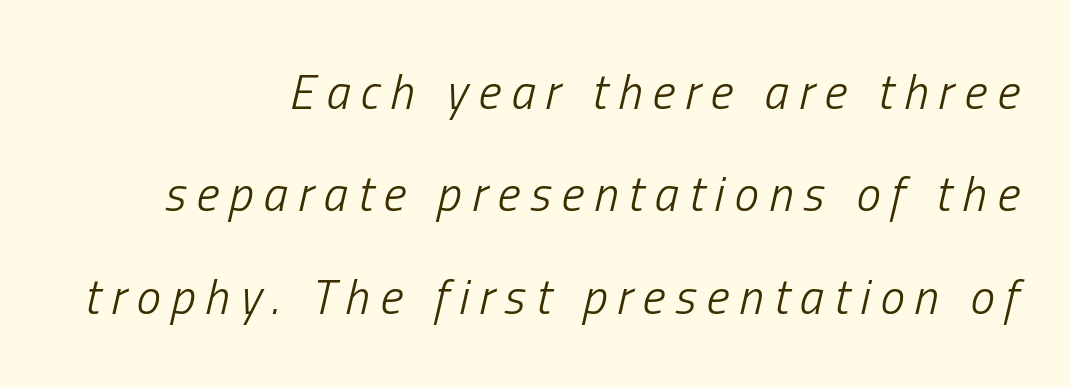
Q: Is the text bold? A: No.
Q: Is the text italic (slanted)? A: Yes, it leans right by about 13 degrees.
Q: Is the text underlined? A: No.
Q: How is the paragraph aligned? A: Right-aligned.
Q: Is the spacing between letters normal or unusually wide? A: Unusually wide.
Q: Is the spacing between lines tight, normal or loose? A: Loose.
Q: Width (condensed, normal, or wide)? A: Condensed.
Q: Stroke contrast? A: Low.
Q: x-height? A: Medium.
Q: Monospaced? A: No.
